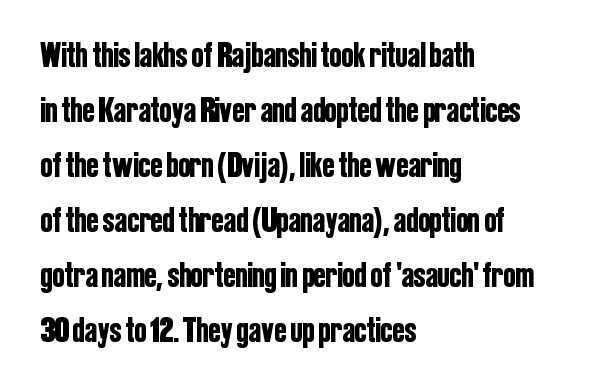
{"serif": "no", "italic": "no", "width": "condensed", "stroke_contrast": "low", "x_height": "medium", "monospaced": "no", "underline": "no", "align": "left", "line_spacing": "normal", "line_spacing_ratio": 1.53, "letter_spacing": "normal", "letter_spacing_em": 0.0, "glyph_px": 36}
